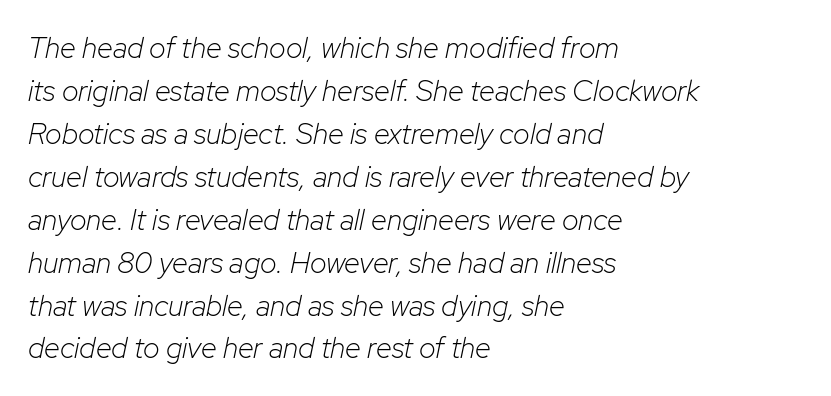
Quick note: interline space is typical. Observe the ordinary spacing: letters are neighbours, not strangers. A clean baseline with only descenders dipping below it. The letters advance in unequal steps, a hallmark of proportional type. Weight: regular or lighter.
